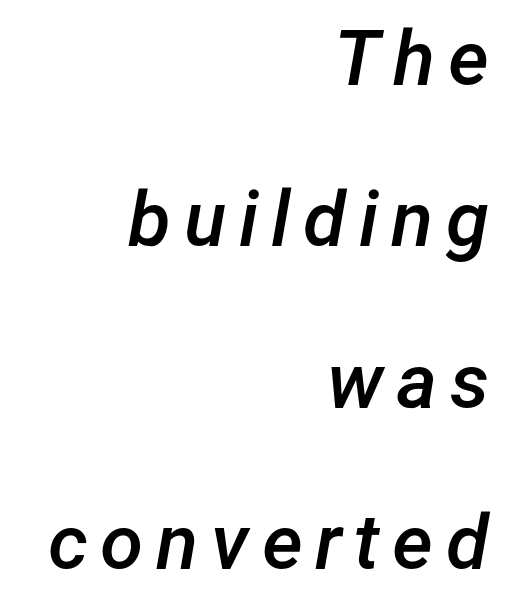
Airy leading. The characters look somewhat weighty, a semibold short of true bold. Every character sits at an angle, as italics do. This sample is right-justified, so line beginnings fall wherever the words allow.
